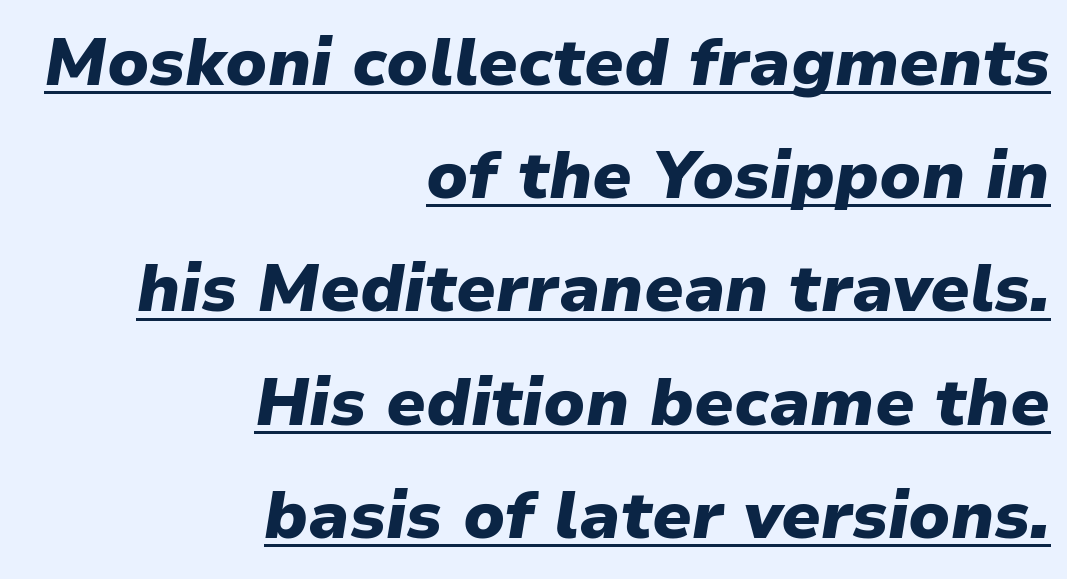
Q: Is the text bold? A: Yes.
Q: Is the text italic (slanted)? A: Yes, it leans right by about 9 degrees.
Q: Is the text underlined? A: Yes.
Q: How is the paragraph aligned? A: Right-aligned.
Q: Is the spacing between letters normal or unusually wide? A: Normal.
Q: Is the spacing between lines tight, normal or loose? A: Normal.
Q: Width (condensed, normal, or wide)? A: Normal.
Q: Stroke contrast? A: Low.
Q: x-height? A: Medium.
Q: Monospaced? A: No.
